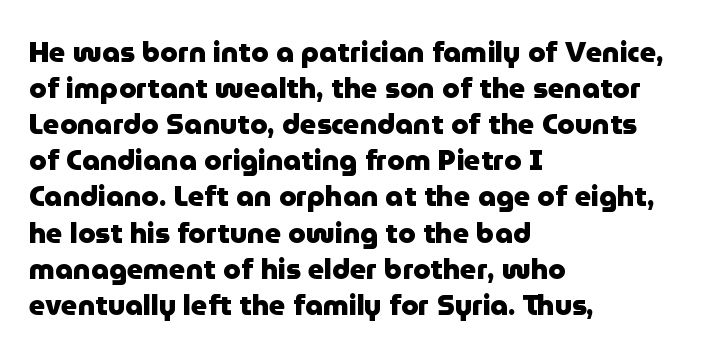
{"serif": "no", "italic": "no", "bold": "yes", "weight": "heavy", "width": "normal", "stroke_contrast": "low", "x_height": "medium", "monospaced": "no", "underline": "no", "align": "left", "line_spacing": "normal", "line_spacing_ratio": 1.29, "letter_spacing": "normal", "letter_spacing_em": 0.0, "glyph_px": 28}
